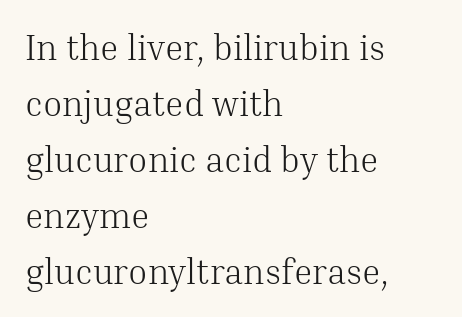
Q: Is the text bold? A: No.
Q: Is the text italic (slanted)? A: No, it is upright.
Q: Is the typeface a serif or a sans-serif typeface? A: Serif.
Q: Is the text underlined? A: No.
Q: How is the paragraph aligned? A: Left-aligned.
Q: Is the spacing between letters normal or unusually wide? A: Normal.
Q: Is the spacing between lines tight, normal or loose? A: Normal.
Q: Width (condensed, normal, or wide)? A: Normal.
Q: Stroke contrast? A: Medium.
Q: x-height? A: Medium.
Q: Monospaced? A: No.
